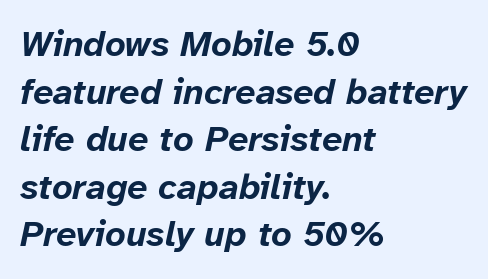
The image shows 36 px bold type, italic (leaning right); set left-aligned, normal line spacing (1.32x), normal letter spacing, not underlined; low stroke contrast and a medium x-height.
